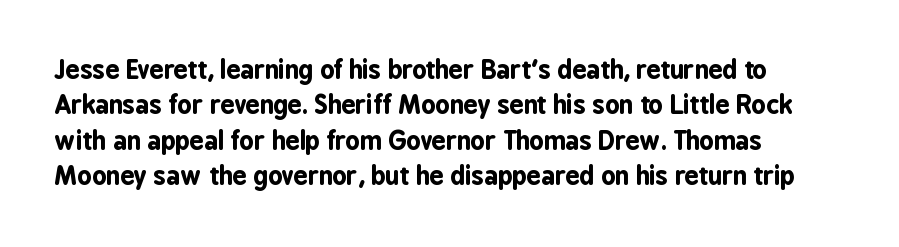
The image shows 25 px bold type, upright; set left-aligned, normal line spacing (1.42x), normal letter spacing, not underlined.
